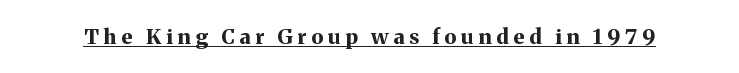
The image shows 21 px bold type, upright; set unusually wide letter spacing (+0.23 em), underlined.
